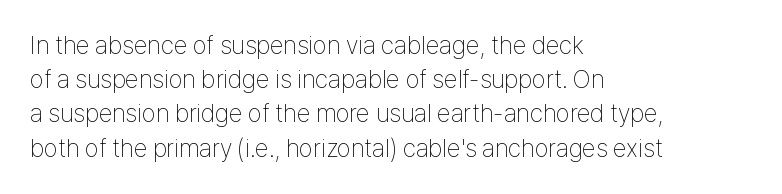
The area under the type is left untouched. A roman cut, with each character standing at attention. Observe the ordinary spacing: letters are neighbours, not strangers. Notice how the passage keeps a crisp vertical edge on the left only.
